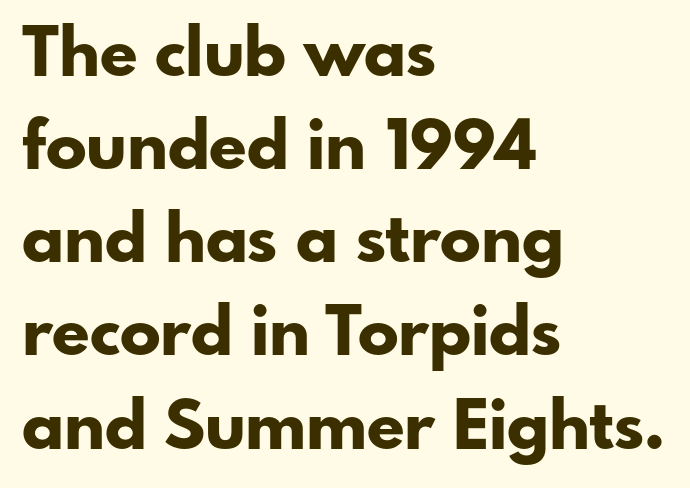
These lines keep a tight, regular rhythm from letter to letter. Here the designer chose a conventional face with non-uniform glyph widths. Each line starts at the same left margin while the right side varies. The leading is moderate, giving the passage an even texture. Letters rest on an invisible, unmarked baseline.
